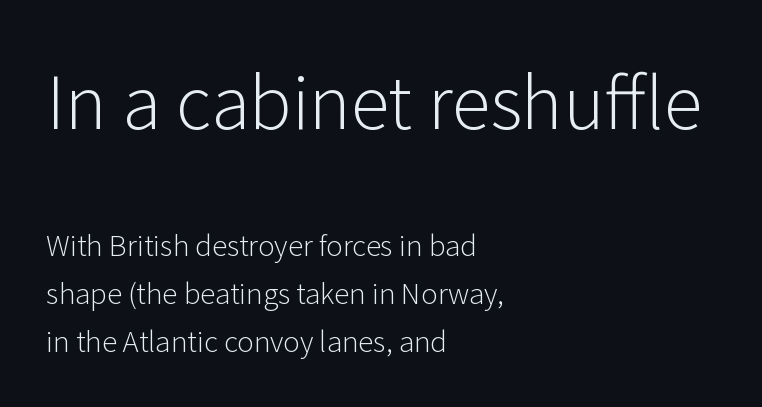
{"serif": "no", "italic": "no", "bold": "no", "weight": "light", "width": "normal", "stroke_contrast": "low", "x_height": "medium", "monospaced": "no", "underline": "no", "align": "left", "line_spacing": "normal", "line_spacing_ratio": 1.7, "letter_spacing": "normal", "letter_spacing_em": 0.0, "larger_block": "first", "size_ratio": 2.54, "glyph_px": 71}
